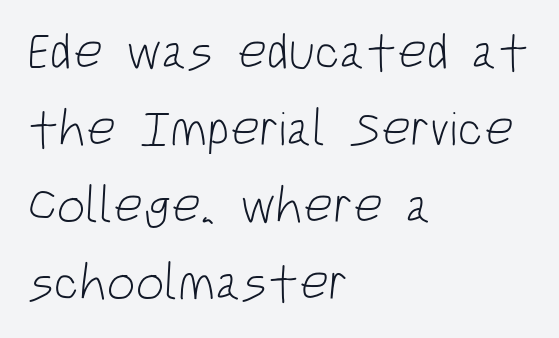
{"serif": "no", "bold": "no", "weight": "light", "width": "condensed", "stroke_contrast": "low", "x_height": "large", "monospaced": "no", "underline": "no", "align": "left", "line_spacing": "normal", "line_spacing_ratio": 1.51, "letter_spacing": "normal", "letter_spacing_em": 0.0, "glyph_px": 51}
